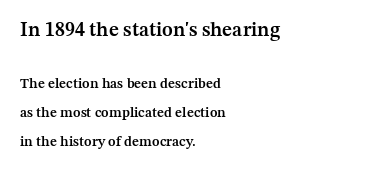
Every letter is mildly thick-stroked: semibold rather than bold. Students, note that the glyphs here touch the page at normal intervals. Italic? Not at all — the glyphs are vertical. Vertically, the passage feels expansive, rows floating well apart. The first block has been scaled up relative to the second.
